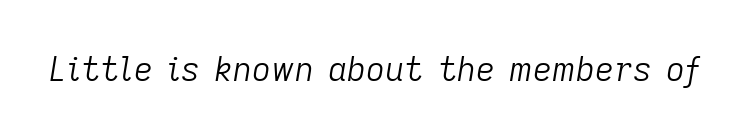
The image shows 33 px light type, italic (leaning right); set normal letter spacing, not underlined; low stroke contrast and a medium x-height.
